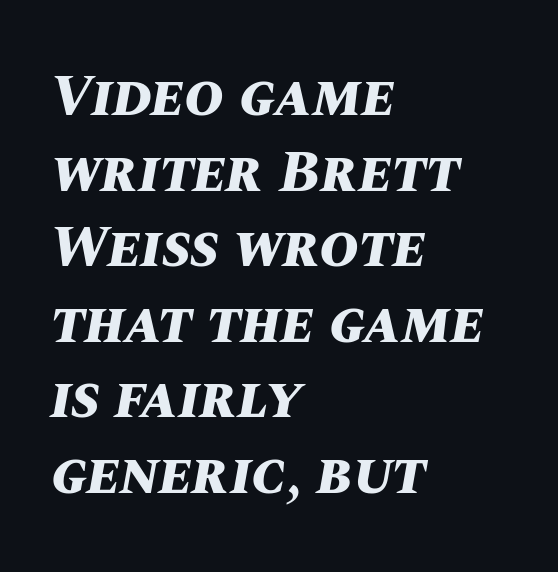
The image shows 60 px bold type, italic (leaning right); set left-aligned, normal line spacing (1.26x), normal letter spacing, not underlined; medium stroke contrast and a large x-height.
